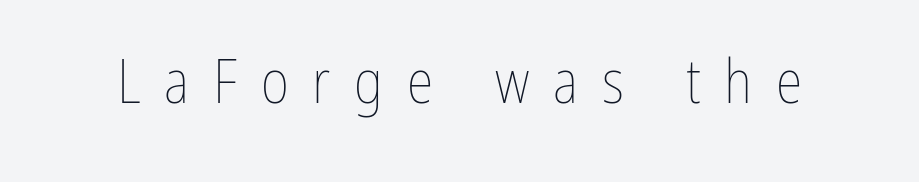
{"italic": "no", "bold": "no", "weight": "thin", "width": "condensed", "stroke_contrast": "low", "x_height": "medium", "monospaced": "no", "underline": "no", "letter_spacing": "wide", "letter_spacing_em": 0.39, "glyph_px": 61}
